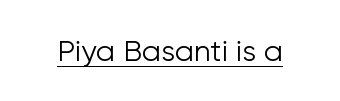
The image shows 29 px light sans-serif type, upright; set normal letter spacing, underlined; low stroke contrast and a medium x-height.
